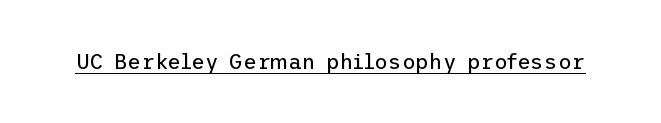
Italic: no, the glyphs are upright roman. You can see a thin bar hugging the bottom of the glyphs. Nothing heavy about these letters — not bold at all. Look at the tracking — it's just the regular setting, nothing added.
